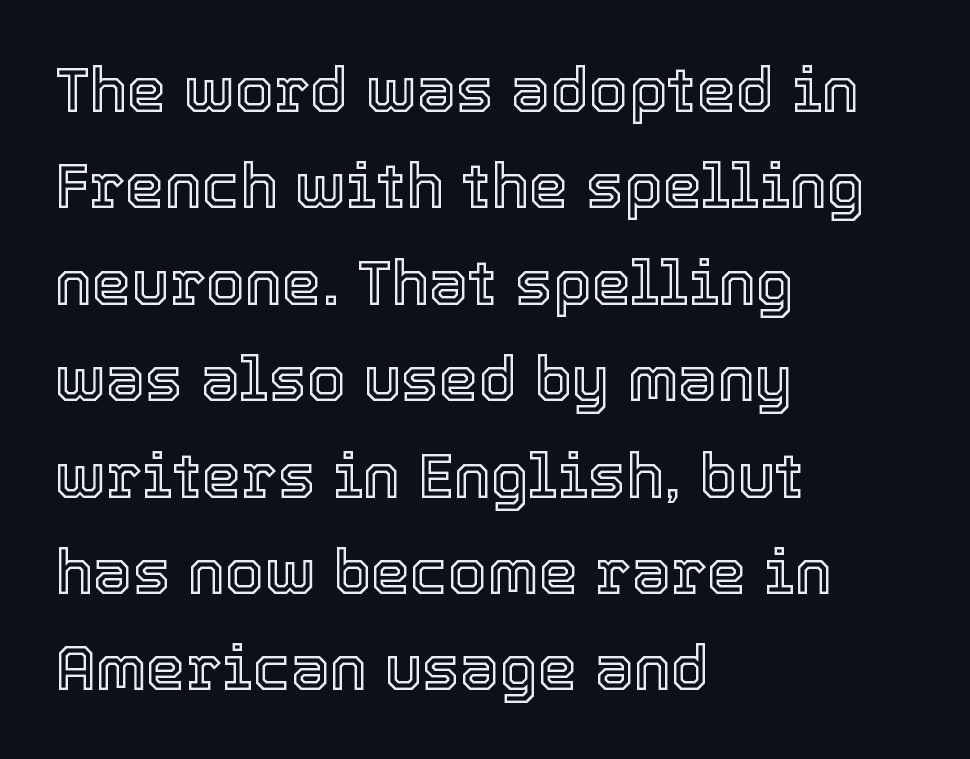
{"italic": "no", "width": "normal", "x_height": "medium", "monospaced": "no", "underline": "no", "align": "left", "line_spacing": "normal", "line_spacing_ratio": 1.53, "letter_spacing": "normal", "letter_spacing_em": 0.0, "glyph_px": 63}
